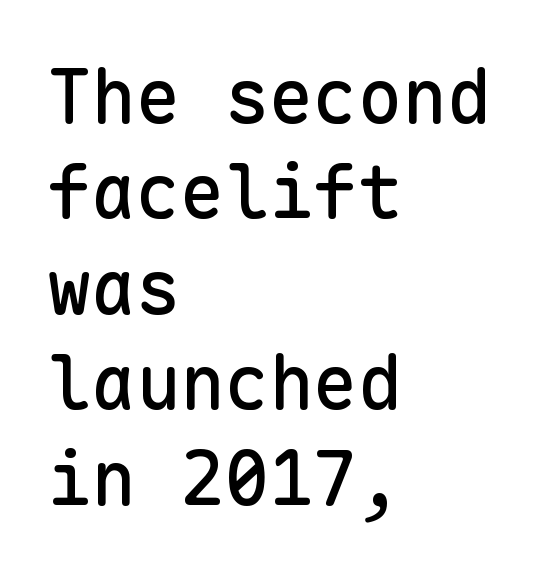
The image shows 74 px sans-serif type, upright, monospaced; set left-aligned, normal line spacing (1.29x), normal letter spacing, not underlined; low stroke contrast and a medium x-height.
